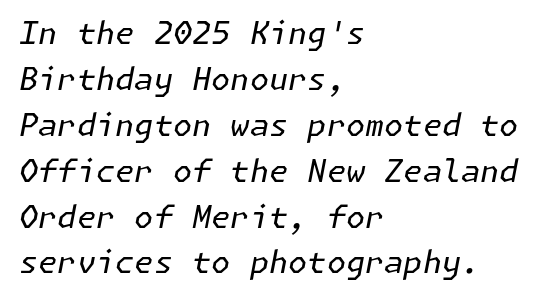
Leading matches the norm, producing a regular column. Characters are canted at an angle relative to the baseline's perpendicular. Each row of text sits above clean, open space. Typeset ragged right — the left edge is the straight one. Ink coverage per letter is moderate at most. Nothing unusual about the tracking: characters are spaced as the font intends.
